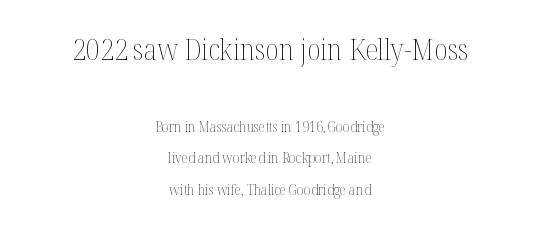
The image shows 30 px thin, condensed type, upright; set centered, loose line spacing (2.12x), normal letter spacing, not underlined; the first (top) block is 2.0x larger; medium stroke contrast and a medium x-height.
